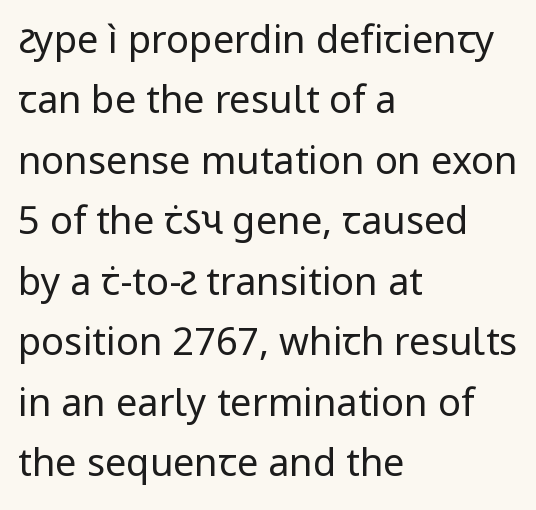
{"serif": "no", "italic": "no", "bold": "no", "weight": "regular", "width": "normal", "stroke_contrast": "low", "x_height": "medium", "monospaced": "no", "underline": "no", "align": "left", "line_spacing": "normal", "line_spacing_ratio": 1.59, "letter_spacing": "normal", "letter_spacing_em": 0.0, "glyph_px": 38}
